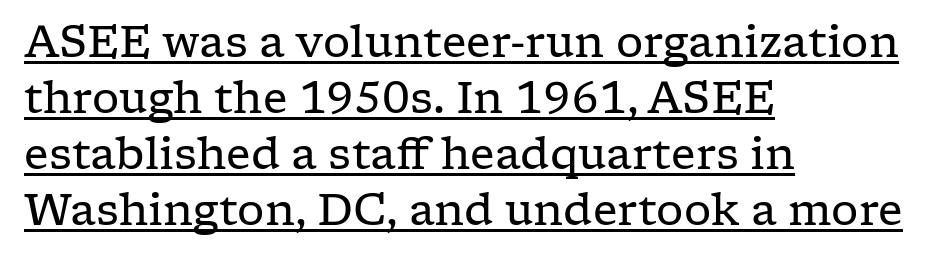
The image shows 43 px regular-weight, wide serif type, upright; set left-aligned, normal line spacing (1.3x), normal letter spacing, underlined; low stroke contrast and a medium x-height.
